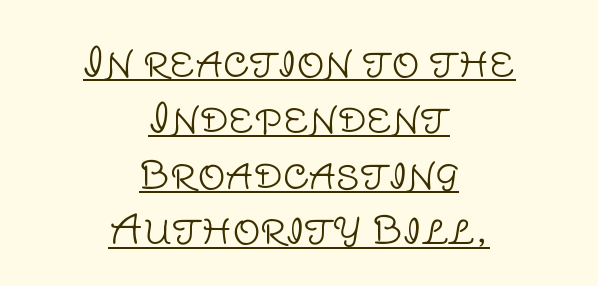
{"serif": "no", "bold": "no", "weight": "light", "width": "normal", "stroke_contrast": "low", "x_height": "large", "monospaced": "no", "underline": "yes", "align": "center", "line_spacing": "normal", "line_spacing_ratio": 1.43, "letter_spacing": "normal", "letter_spacing_em": 0.0, "glyph_px": 39}
